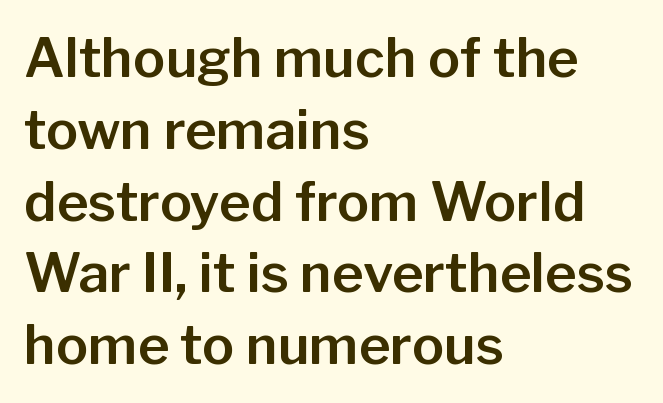
Q: Is the text italic (slanted)? A: No, it is upright.
Q: Is the typeface a serif or a sans-serif typeface? A: Sans-serif.
Q: Is the text underlined? A: No.
Q: How is the paragraph aligned? A: Left-aligned.
Q: Is the spacing between letters normal or unusually wide? A: Normal.
Q: Is the spacing between lines tight, normal or loose? A: Normal.
Q: Width (condensed, normal, or wide)? A: Normal.
Q: Stroke contrast? A: Low.
Q: x-height? A: Medium.
Q: Monospaced? A: No.
